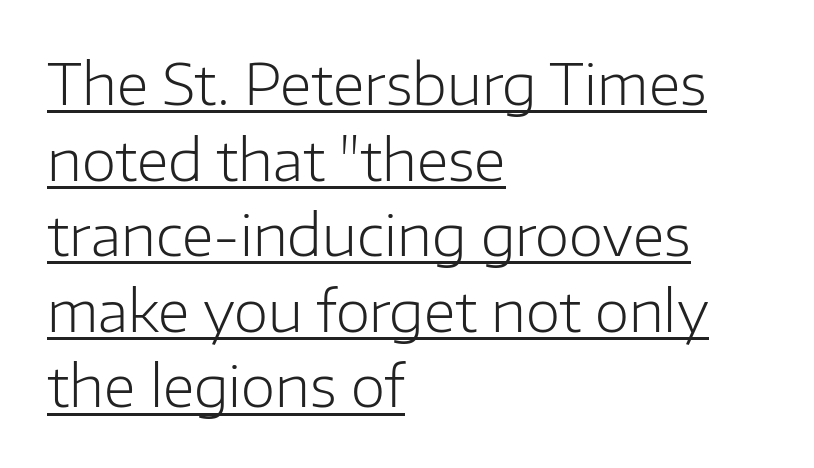
This is underlined copy, the kind a proofreader might mark for attention. This is roman type, the default non-slanted kind. You can tell from the bare stems that sans-serif type was used. Notice how the passage keeps a crisp vertical edge on the left only. Tracking value appears to be zero — textbook default spacing. Is the type heavy? It reads as light-to-regular instead.
